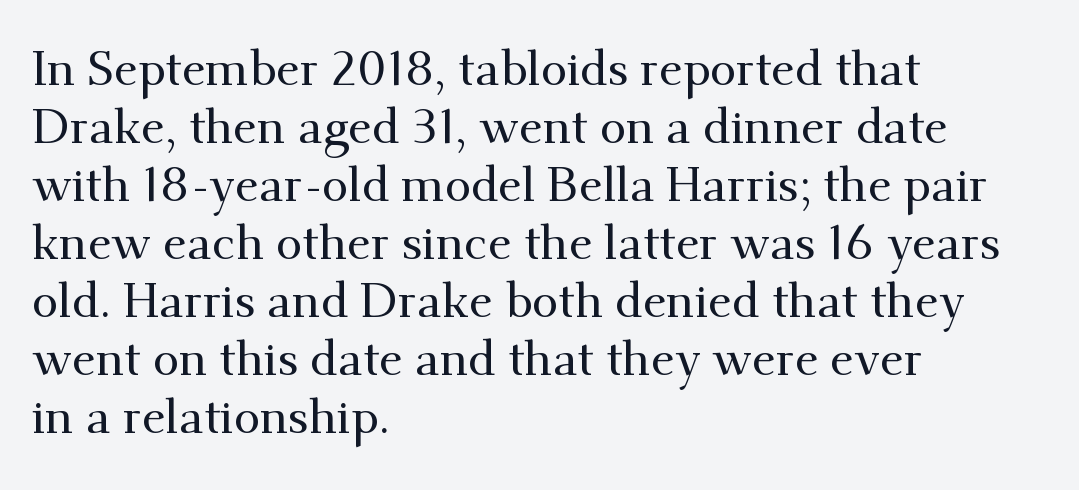
{"serif": "yes", "italic": "no", "width": "normal", "stroke_contrast": "medium", "x_height": "small", "monospaced": "no", "underline": "no", "align": "left", "line_spacing_ratio": 1.21, "letter_spacing": "normal", "letter_spacing_em": 0.0, "glyph_px": 48}
